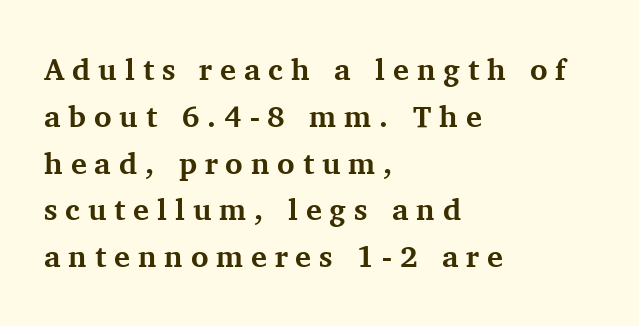
Does the lettering tilt? It doesn't — this is upright. The lines are quadded left. A typesetter would call this heavily tracked-out type. These lines carry a lot of weight — the face is fully bold. Little horizontal feet cap the strokes, marking this as serif type. Does the leading feel generous? No, just average.
